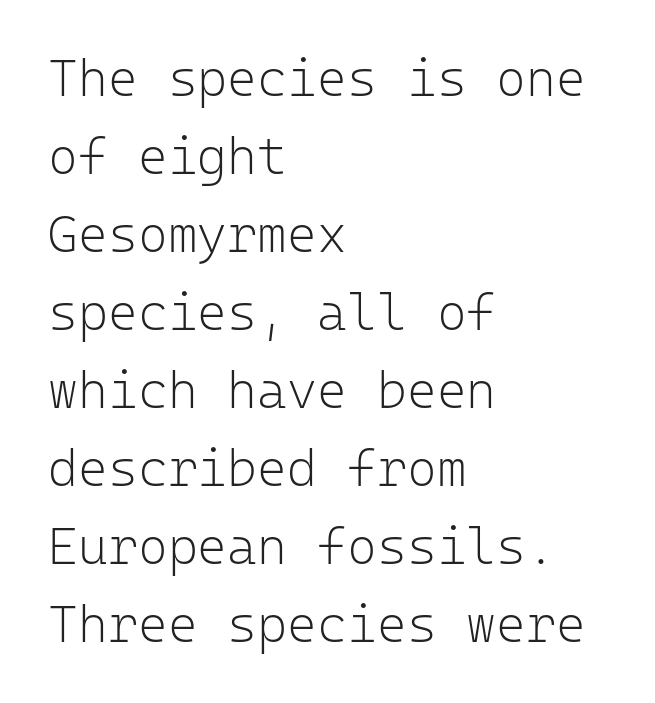
Q: Is the text bold? A: No.
Q: Is the text italic (slanted)? A: No, it is upright.
Q: Is the typeface a serif or a sans-serif typeface? A: Sans-serif.
Q: Is the text underlined? A: No.
Q: How is the paragraph aligned? A: Left-aligned.
Q: Is the spacing between letters normal or unusually wide? A: Normal.
Q: Is the spacing between lines tight, normal or loose? A: Normal.
Q: Width (condensed, normal, or wide)? A: Normal.
Q: Stroke contrast? A: Low.
Q: x-height? A: Medium.
Q: Monospaced? A: Yes.
